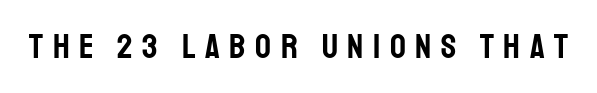
{"serif": "no", "italic": "no", "width": "condensed", "stroke_contrast": "low", "x_height": "large", "monospaced": "no", "underline": "no", "letter_spacing": "wide", "letter_spacing_em": 0.27, "glyph_px": 35}
